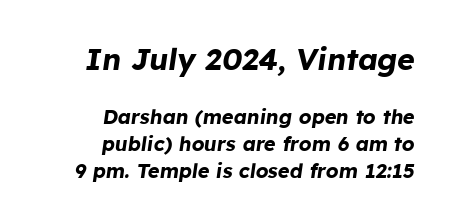
{"italic": "yes", "lean": "right", "slant_degrees": 8, "bold": "yes", "weight": "bold", "width": "normal", "stroke_contrast": "low", "x_height": "medium", "monospaced": "no", "underline": "no", "align": "right", "line_spacing": "normal", "line_spacing_ratio": 1.35, "letter_spacing": "normal", "letter_spacing_em": 0.0, "larger_block": "first", "size_ratio": 1.5, "glyph_px": 30}
